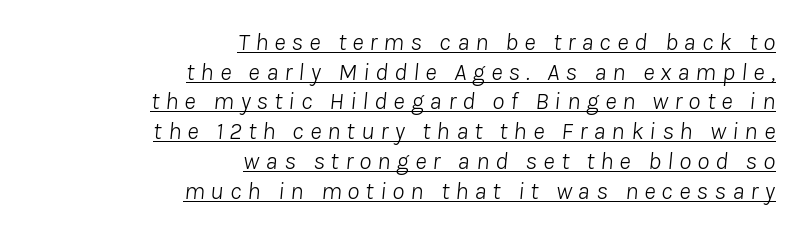
The image shows 25 px text type, italic (leaning right); set right-aligned, line spacing 1.19x, unusually wide letter spacing (+0.24 em), underlined.
